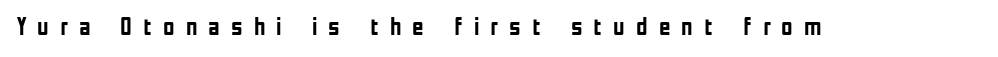
Q: Is the text bold? A: Yes.
Q: Is the text italic (slanted)? A: No, it is upright.
Q: Is the text underlined? A: No.
Q: Is the spacing between letters normal or unusually wide? A: Unusually wide.
